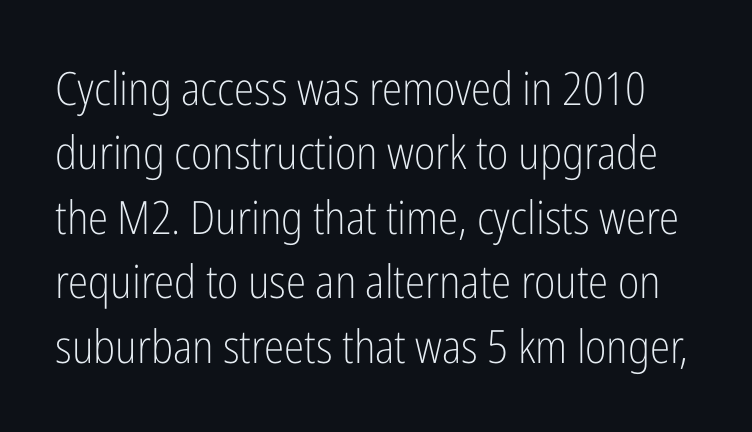
The image shows 46 px light, condensed sans-serif type, upright; set normal line spacing (1.4x), normal letter spacing, not underlined; low stroke contrast and a medium x-height.
